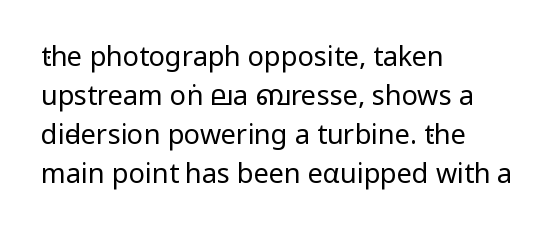
Q: Is the text bold? A: No.
Q: Is the text italic (slanted)? A: No, it is upright.
Q: Is the text underlined? A: No.
Q: How is the paragraph aligned? A: Left-aligned.
Q: Is the spacing between letters normal or unusually wide? A: Normal.
Q: Is the spacing between lines tight, normal or loose? A: Normal.
